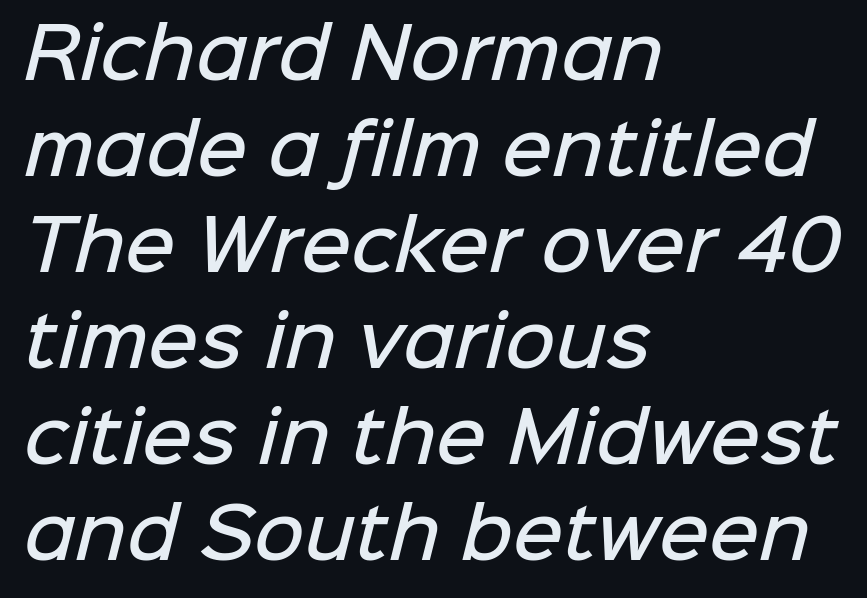
{"serif": "no", "bold": "semi", "weight": "semibold", "width": "normal", "stroke_contrast": "low", "x_height": "medium", "monospaced": "no", "underline": "no", "align": "left", "line_spacing": "normal", "line_spacing_ratio": 1.39, "letter_spacing": "normal", "letter_spacing_em": 0.0, "glyph_px": 69}
